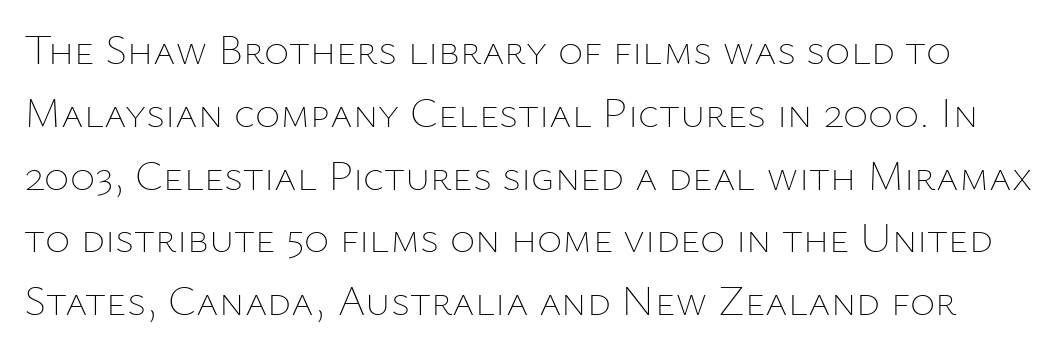
Q: Is the text bold? A: No.
Q: Is the text italic (slanted)? A: No, it is upright.
Q: Is the text underlined? A: No.
Q: Is the spacing between letters normal or unusually wide? A: Normal.
Q: Is the spacing between lines tight, normal or loose? A: Normal.
Q: Width (condensed, normal, or wide)? A: Normal.
Q: Stroke contrast? A: Low.
Q: x-height? A: Medium.
Q: Monospaced? A: No.
